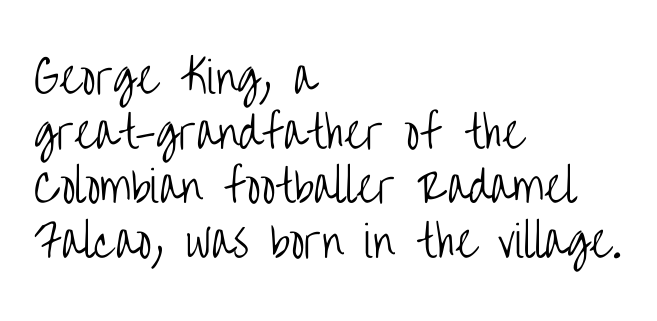
{"serif": "no", "italic": "no", "bold": "no", "weight": "light", "width": "condensed", "stroke_contrast": "low", "x_height": "large", "monospaced": "no", "underline": "no", "align": "left", "line_spacing": "normal", "line_spacing_ratio": 1.27, "letter_spacing": "normal", "letter_spacing_em": 0.0, "glyph_px": 43}
